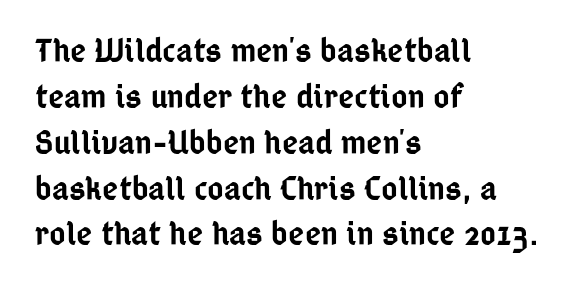
Spacing between characters is what you'd get straight out of the box. This is roman type, the default non-slanted kind. Type style note: lacks serifs. Compared with typical paragraphs, the rows here are spaced about the same. Clear beneath every line of the passage. These lines carry some extra weight — a demibold, not a full bold.
